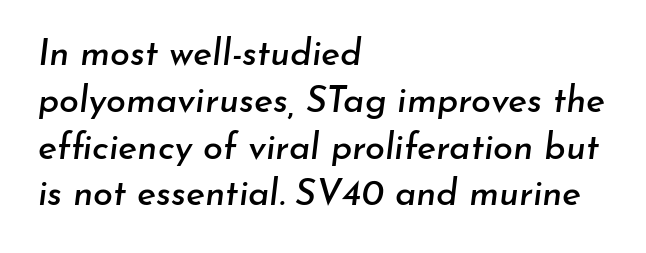
The image shows 36 px text type, italic (leaning right); set left-aligned, normal line spacing (1.3x), normal letter spacing, not underlined; low stroke contrast and a small x-height.
